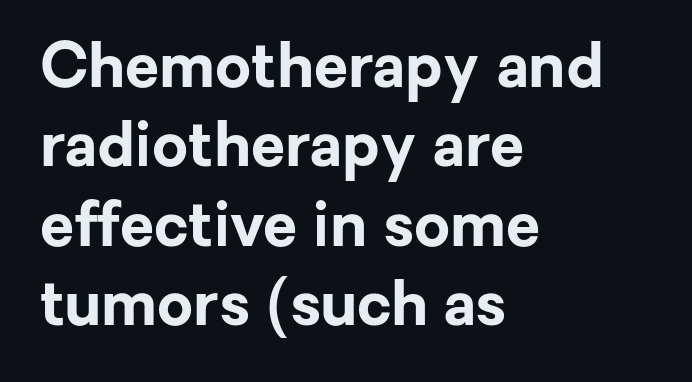
The image shows 62 px bold sans-serif type, upright; set left-aligned, normal line spacing (1.28x), normal letter spacing, not underlined; low stroke contrast and a medium x-height.
